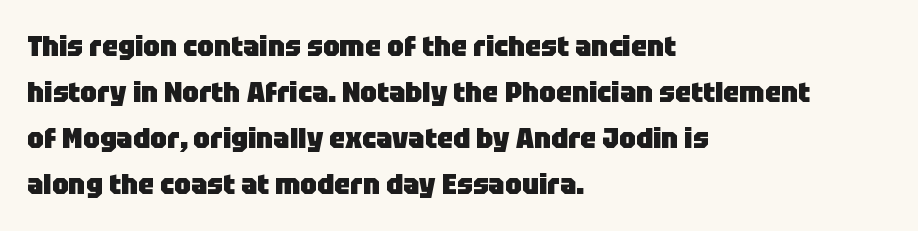
{"serif": "no", "italic": "no", "bold": "yes", "weight": "heavy", "width": "normal", "stroke_contrast": "low", "x_height": "large", "monospaced": "no", "underline": "no", "align": "left", "line_spacing": "normal", "line_spacing_ratio": 1.59, "letter_spacing": "normal", "letter_spacing_em": 0.0, "glyph_px": 29}
